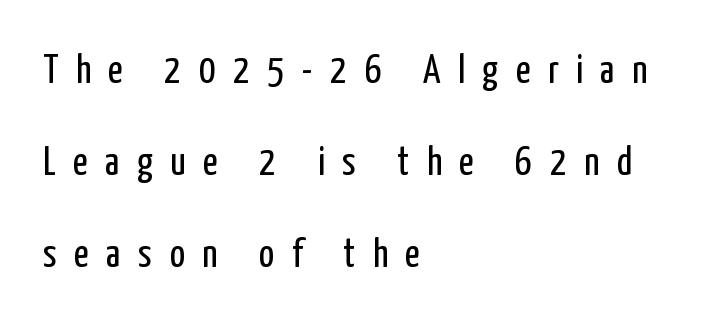
The rendering inserts visible extra space after every character. The rendering uses a large line-height, opening up the rows. These lines are composed in type without serifs. In CSS terms this would be text-align: left.
